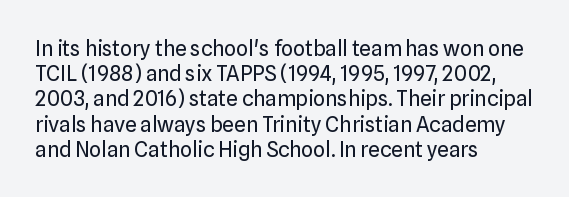
Q: Is the text bold? A: No.
Q: Is the text italic (slanted)? A: No, it is upright.
Q: Is the text underlined? A: No.
Q: How is the paragraph aligned? A: Left-aligned.
Q: Is the spacing between letters normal or unusually wide? A: Normal.
